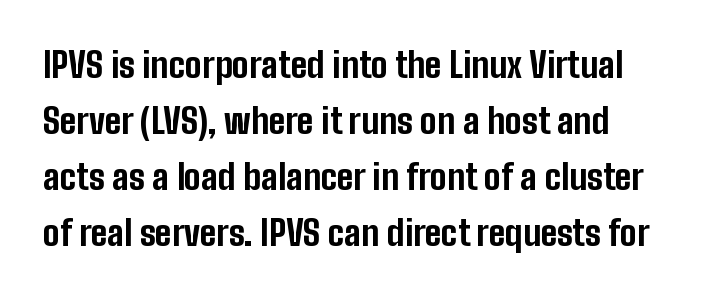
The image shows 35 px bold, condensed sans-serif type, upright; set normal line spacing (1.6x), normal letter spacing, not underlined; low stroke contrast and a medium x-height.
